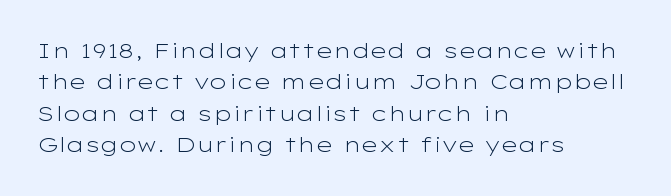
Q: Is the text bold? A: No.
Q: Is the text italic (slanted)? A: No, it is upright.
Q: Is the text underlined? A: No.
Q: How is the paragraph aligned? A: Left-aligned.
Q: Is the spacing between letters normal or unusually wide? A: Normal.
Q: Is the spacing between lines tight, normal or loose? A: Normal.
